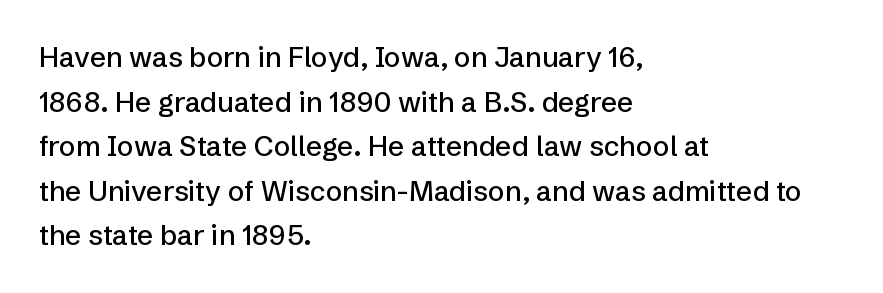
The passage shown is typed in a proportional face where columns would drift. The letters sit at their default tracking, neither squeezed nor spread. This is roman type, the default non-slanted kind. Every row of glyphs begins at an identical x-position on the left.
